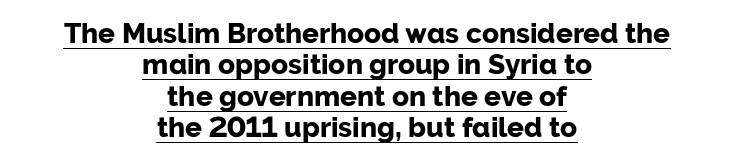
{"serif": "no", "italic": "no", "bold": "yes", "weight": "bold", "width": "normal", "stroke_contrast": "low", "x_height": "medium", "monospaced": "no", "underline": "yes", "align": "center", "line_spacing": "tight", "line_spacing_ratio": 1.12, "letter_spacing": "normal", "letter_spacing_em": 0.0, "glyph_px": 28}
